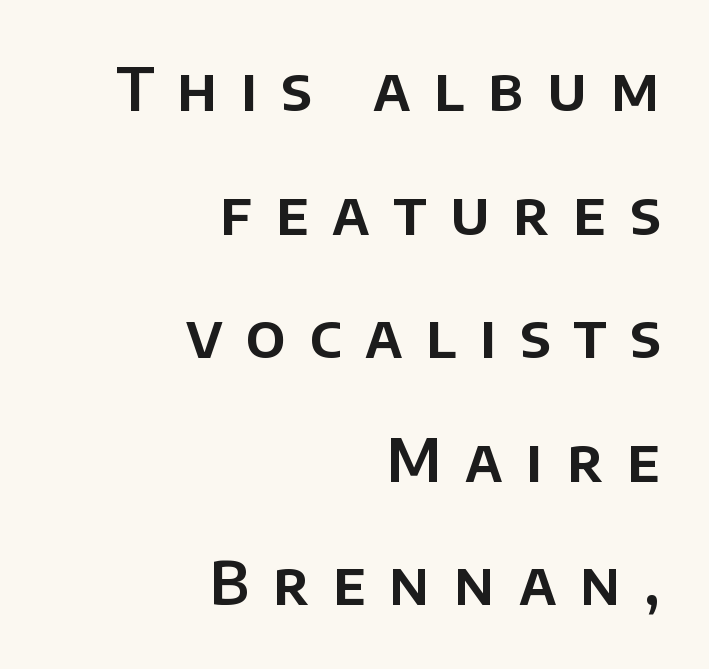
Q: Is the text italic (slanted)? A: No, it is upright.
Q: Is the typeface a serif or a sans-serif typeface? A: Sans-serif.
Q: Is the text underlined? A: No.
Q: How is the paragraph aligned? A: Right-aligned.
Q: Is the spacing between letters normal or unusually wide? A: Unusually wide.
Q: Is the spacing between lines tight, normal or loose? A: Loose.
Q: Width (condensed, normal, or wide)? A: Normal.
Q: Stroke contrast? A: Low.
Q: x-height? A: Large.
Q: Monospaced? A: No.
